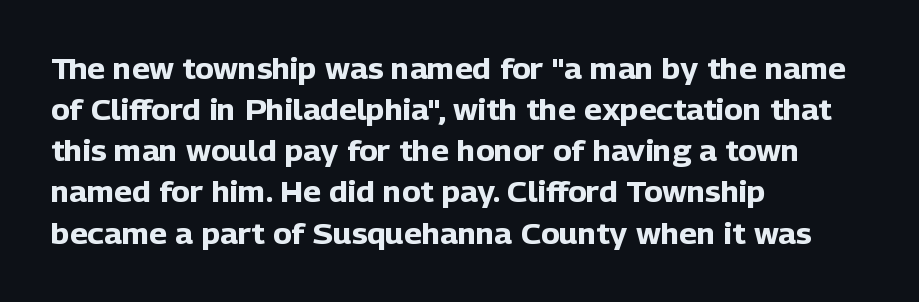
Each glyph is drawn with heavy, bold strokes. Any mark beneath the type? The region is blank. No extra tracking has been applied to these lines. Type style note: lacks serifs.
